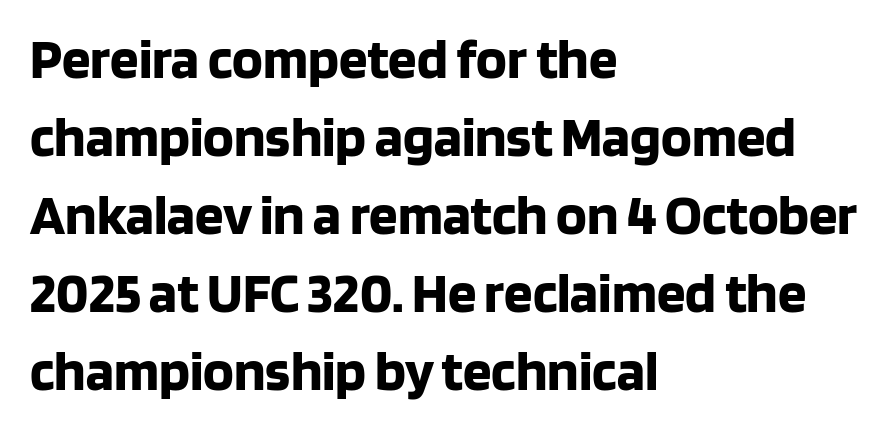
The image shows 57 px bold sans-serif type, upright; set left-aligned, normal line spacing (1.37x), normal letter spacing, not underlined; low stroke contrast and a large x-height.
